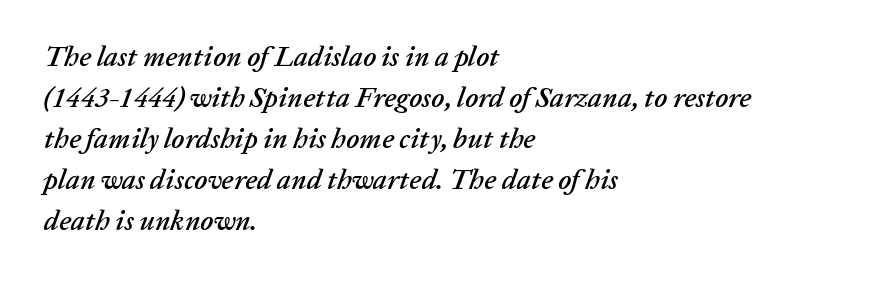
Spacing verdict: proportional, widths tailored to each character. The space between consecutive lines is moderate. There is no visible air inserted between adjacent glyphs. Observe the lean: these are italic letterforms. Each row of text sits above clean, open space. Layout note: lines flush left.
